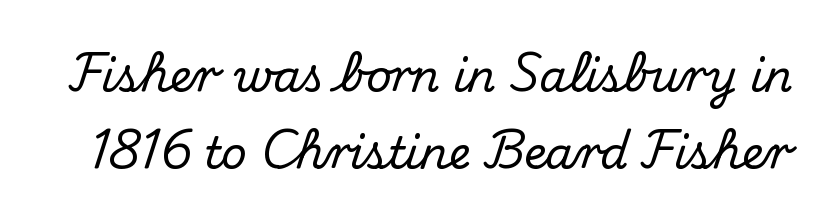
Q: Is the text italic (slanted)? A: Yes.
Q: Is the typeface a serif or a sans-serif typeface? A: Serif.
Q: Is the text underlined? A: No.
Q: Is the spacing between letters normal or unusually wide? A: Normal.
Q: Width (condensed, normal, or wide)? A: Normal.
Q: Stroke contrast? A: Medium.
Q: x-height? A: Small.
Q: Monospaced? A: No.
